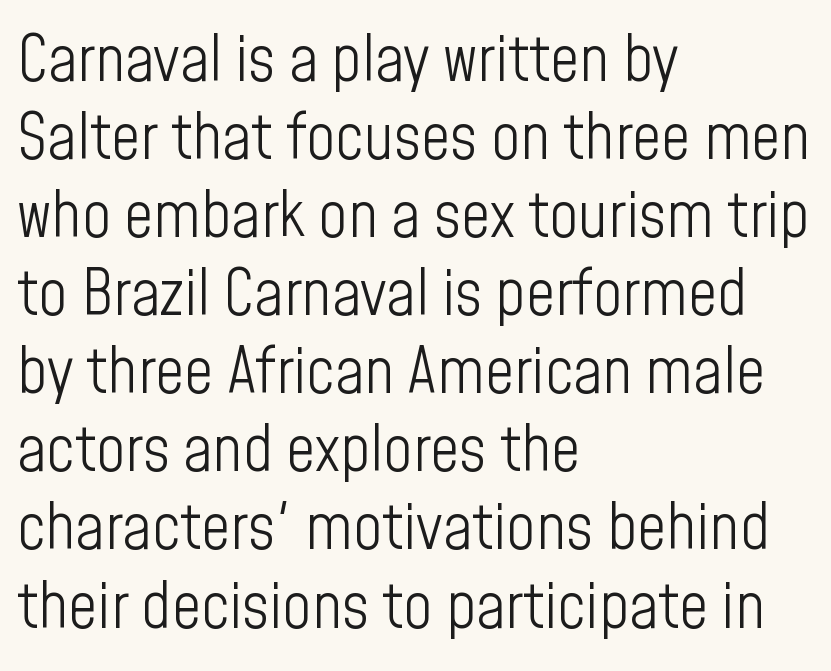
The image shows 64 px light, condensed sans-serif type, upright; set left-aligned, line spacing 1.22x, normal letter spacing, not underlined; low stroke contrast and a medium x-height.
